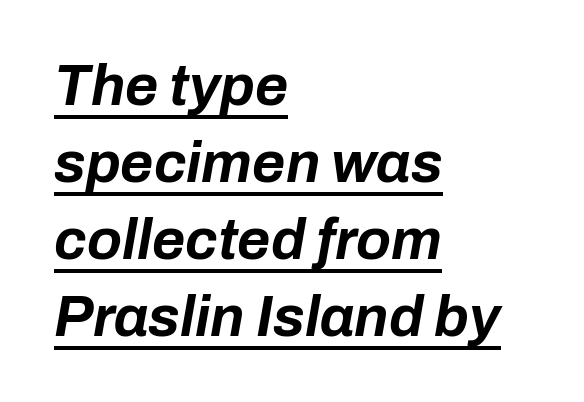
The image shows 57 px bold type, italic (leaning right); set left-aligned, normal line spacing (1.35x), normal letter spacing, underlined; low stroke contrast and a medium x-height.
